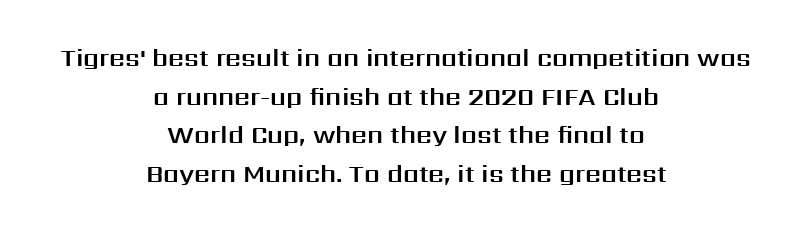
The lettering stays uniformly vertical, giving the passage a roman look. The baseline area is clear. Does extra space separate the letters? No, they use regular spacing. Alignment: centered.
